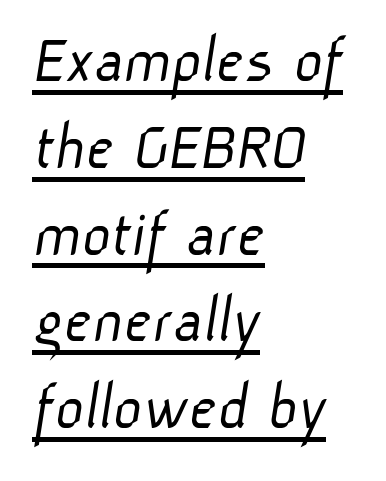
The image shows 70 px light sans-serif type; set left-aligned, line spacing 1.24x, normal letter spacing, underlined; low stroke contrast and a medium x-height.
